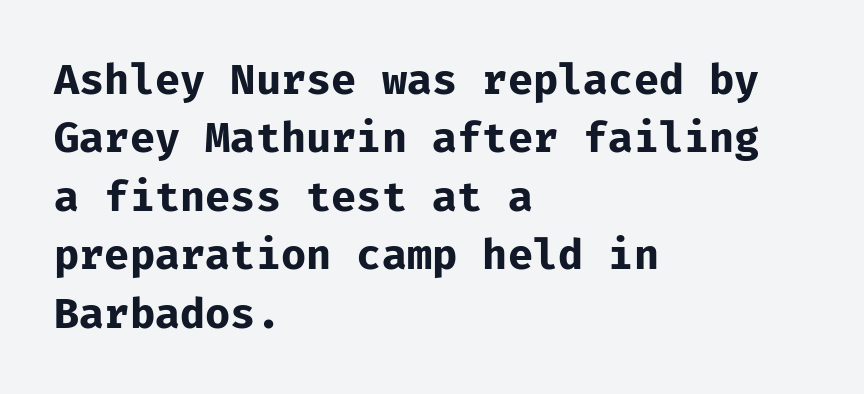
Quick note: interline space is typical. Notice how the passage keeps a crisp vertical edge on the left only. Students, note that the glyphs here touch the page at normal intervals. This is the regular roman posture of the typeface. The gap between lines stays unmarked. Strong, thick strokes mark this as bold type.
